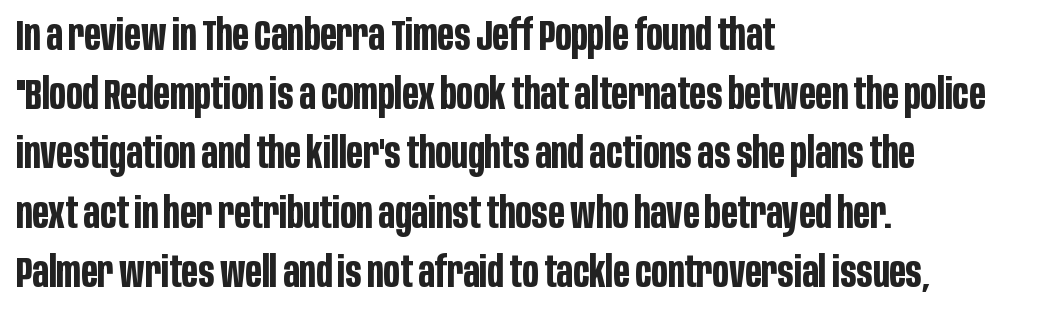
Q: Is the text bold? A: Yes.
Q: Is the text italic (slanted)? A: No, it is upright.
Q: Is the typeface a serif or a sans-serif typeface? A: Sans-serif.
Q: Is the text underlined? A: No.
Q: How is the paragraph aligned? A: Left-aligned.
Q: Is the spacing between letters normal or unusually wide? A: Normal.
Q: Is the spacing between lines tight, normal or loose? A: Normal.
Q: Width (condensed, normal, or wide)? A: Condensed.
Q: Stroke contrast? A: Low.
Q: x-height? A: Large.
Q: Monospaced? A: No.
